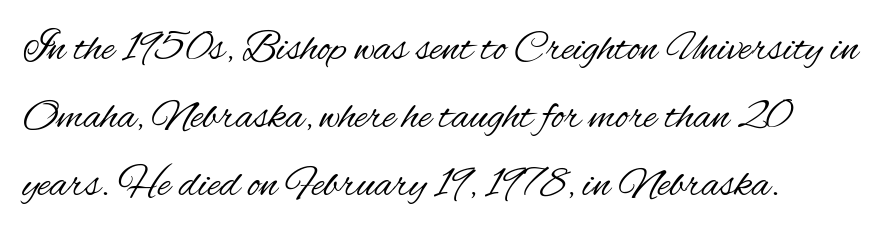
This sample uses plain, unmodified letter spacing. This sample has the flowing, uneven cadence of proportional lettering. Are there feet on the stems? There aren't — it's a sans. Check under the words: just untouched page.
